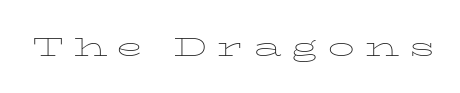
It's the straight-up-and-down kind of type. Glance below the letters and you will spot only blank space. The gaps between neighbouring characters are conspicuously large. The cut favours lightness, reaching ordinary text weight at its darkest.
